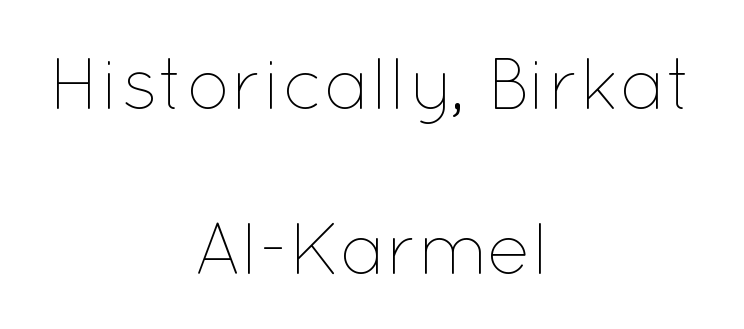
The image shows 73 px thin type, upright; set centered, loose line spacing (2.26x), normal letter spacing, not underlined; low stroke contrast and a medium x-height.
